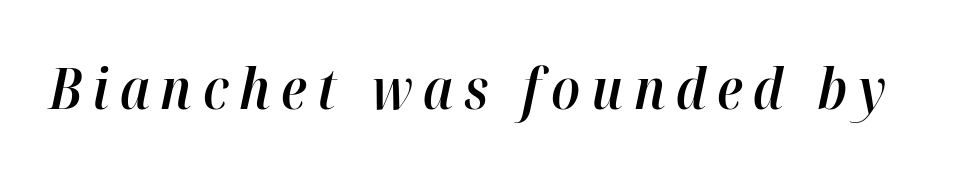
The image shows 56 px semibold type, italic (leaning right); set not underlined; high stroke contrast and a medium x-height.
